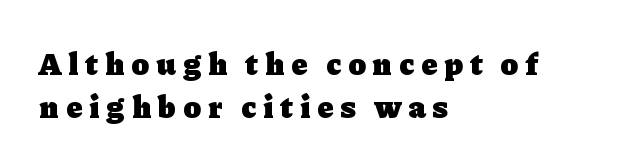
The rendering uses a moderate line-height, typical for paragraphs. The paragraph has a hard left edge and a soft right edge. You can tell it's not italic because the verticals are truly vertical. In terms of letterspacing, this is a distinctly airy, spread setting.
